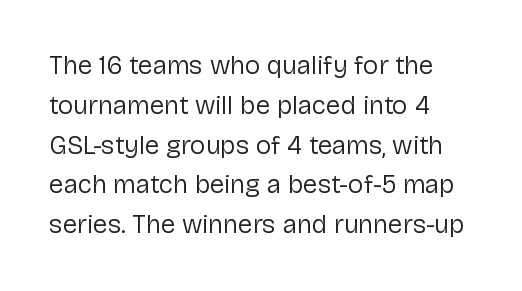
The image shows 26 px text type, upright; set left-aligned, normal line spacing (1.53x), normal letter spacing, not underlined.
